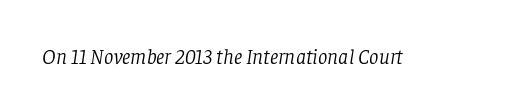
{"italic": "yes", "lean": "right", "slant_degrees": 8, "bold": "no", "underline": "no", "letter_spacing": "normal", "letter_spacing_em": 0.0, "glyph_px": 21}
